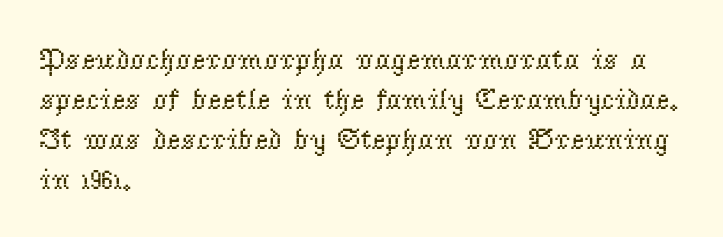
{"serif": "yes", "italic": "no", "bold": "no", "weight": "regular", "width": "normal", "stroke_contrast": "low", "x_height": "small", "monospaced": "no", "underline": "no", "align": "left", "line_spacing": "normal", "line_spacing_ratio": 1.33, "letter_spacing": "normal", "letter_spacing_em": 0.0, "glyph_px": 30}
